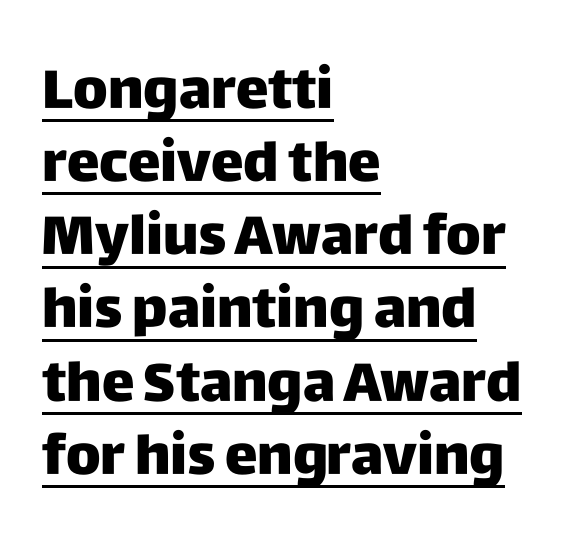
The image shows 55 px heavy sans-serif type, upright; set left-aligned, normal line spacing (1.33x), normal letter spacing, underlined; low stroke contrast and a large x-height.
